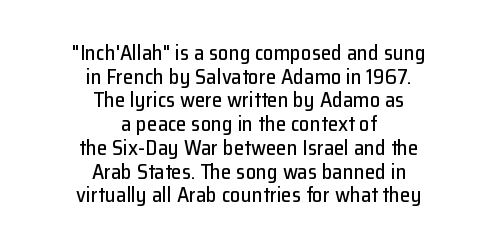
The image shows 21 px text type, upright; set centered, tight line spacing (1.13x), normal letter spacing, not underlined.
